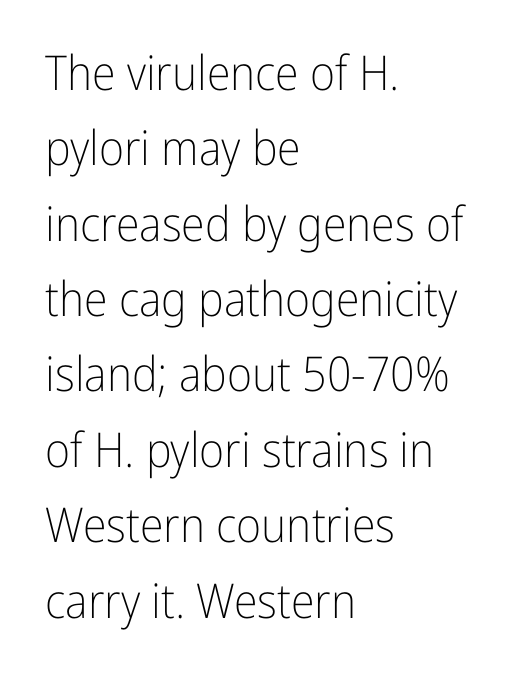
Q: Is the text bold? A: No.
Q: Is the text italic (slanted)? A: No, it is upright.
Q: Is the typeface a serif or a sans-serif typeface? A: Sans-serif.
Q: Is the text underlined? A: No.
Q: How is the paragraph aligned? A: Left-aligned.
Q: Is the spacing between letters normal or unusually wide? A: Normal.
Q: Is the spacing between lines tight, normal or loose? A: Normal.
Q: Width (condensed, normal, or wide)? A: Condensed.
Q: Stroke contrast? A: Low.
Q: x-height? A: Medium.
Q: Monospaced? A: No.
